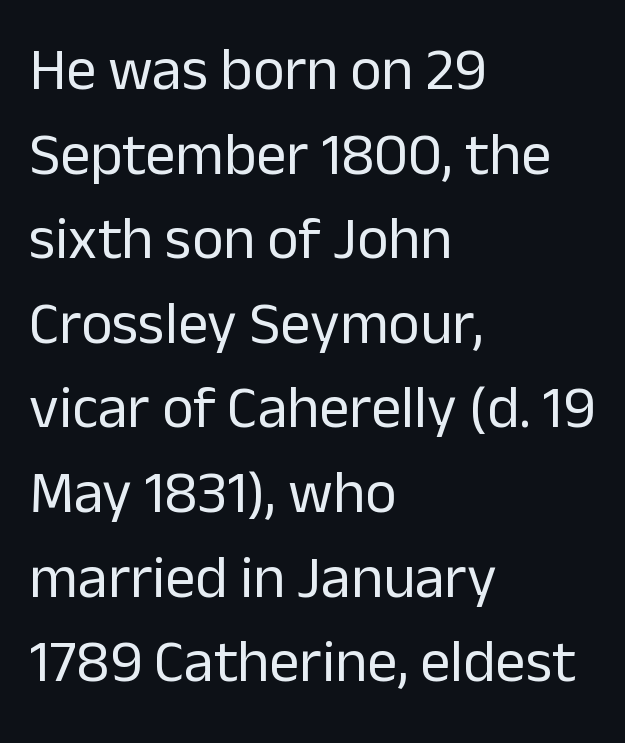
Q: Is the text bold? A: No.
Q: Is the text italic (slanted)? A: No, it is upright.
Q: Is the typeface a serif or a sans-serif typeface? A: Sans-serif.
Q: Is the text underlined? A: No.
Q: How is the paragraph aligned? A: Left-aligned.
Q: Is the spacing between letters normal or unusually wide? A: Normal.
Q: Is the spacing between lines tight, normal or loose? A: Normal.
Q: Width (condensed, normal, or wide)? A: Normal.
Q: Stroke contrast? A: Low.
Q: x-height? A: Medium.
Q: Monospaced? A: No.
